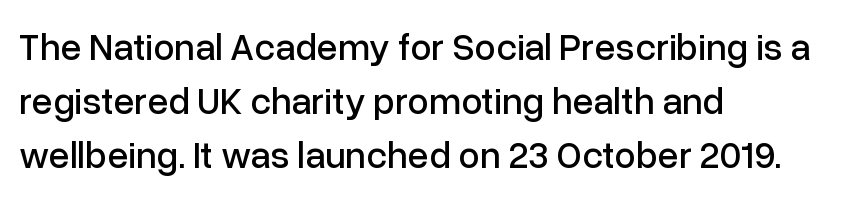
Compared with a centered layout, this one pins lines to the left instead. The passage shown is typed in a proportional face where columns would drift. Regular leading. Just letters on the line, the space beneath them empty. The axis of the letterforms is exactly vertical. This sample uses plain, unmodified letter spacing.
